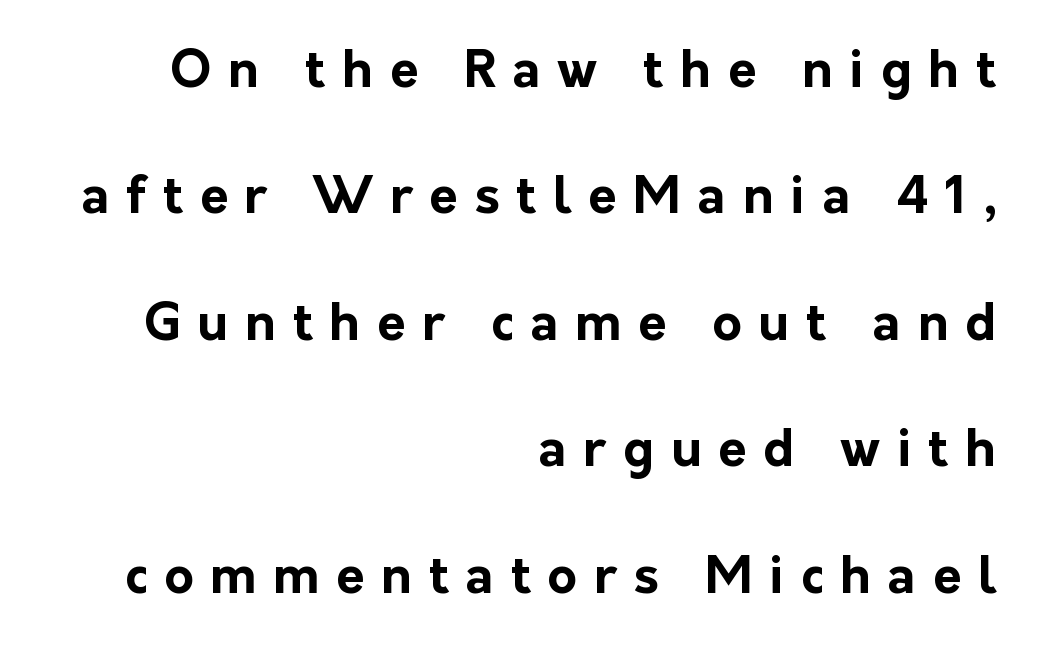
{"serif": "no", "italic": "no", "bold": "yes", "weight": "bold", "width": "normal", "stroke_contrast": "low", "x_height": "medium", "monospaced": "no", "underline": "no", "align": "right", "line_spacing": "loose", "line_spacing_ratio": 2.48, "letter_spacing": "wide", "letter_spacing_em": 0.33, "glyph_px": 51}
